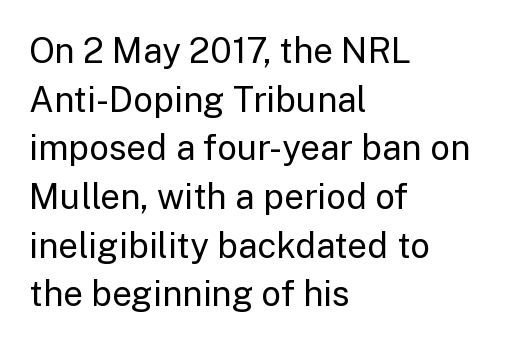
{"serif": "no", "italic": "no", "bold": "no", "weight": "regular", "width": "normal", "stroke_contrast": "low", "x_height": "medium", "monospaced": "no", "underline": "no", "align": "left", "line_spacing": "normal", "line_spacing_ratio": 1.39, "letter_spacing": "normal", "letter_spacing_em": 0.0, "glyph_px": 35}
